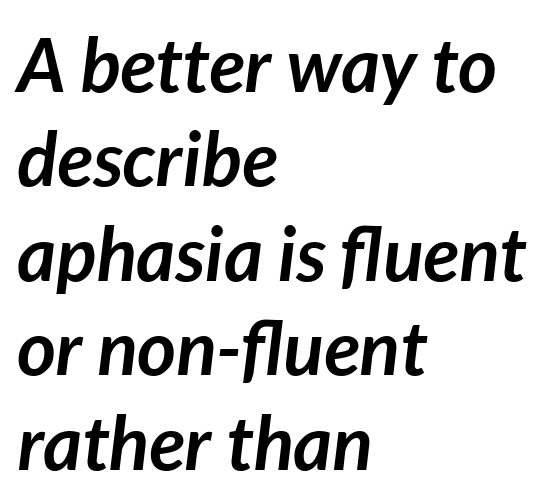
Q: Is the text bold? A: Yes.
Q: Is the text italic (slanted)? A: Yes, it leans right by about 7 degrees.
Q: Is the text underlined? A: No.
Q: How is the paragraph aligned? A: Left-aligned.
Q: Is the spacing between letters normal or unusually wide? A: Normal.
Q: Is the spacing between lines tight, normal or loose? A: Normal.
Q: Width (condensed, normal, or wide)? A: Normal.
Q: Stroke contrast? A: Low.
Q: x-height? A: Medium.
Q: Monospaced? A: No.
